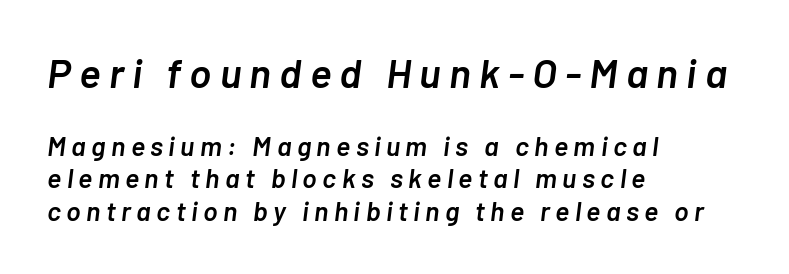
Q: Is the text bold? A: Semi-bold.
Q: Is the text italic (slanted)? A: Yes, it leans right by about 7 degrees.
Q: Is the text underlined? A: No.
Q: How is the paragraph aligned? A: Left-aligned.
Q: Is the spacing between letters normal or unusually wide? A: Unusually wide.
Q: Which block of text is set in a larger size, the first (top) or the second (bottom)? A: The first (top) one.
Q: Width (condensed, normal, or wide)? A: Normal.
Q: Stroke contrast? A: Low.
Q: x-height? A: Medium.
Q: Monospaced? A: No.
